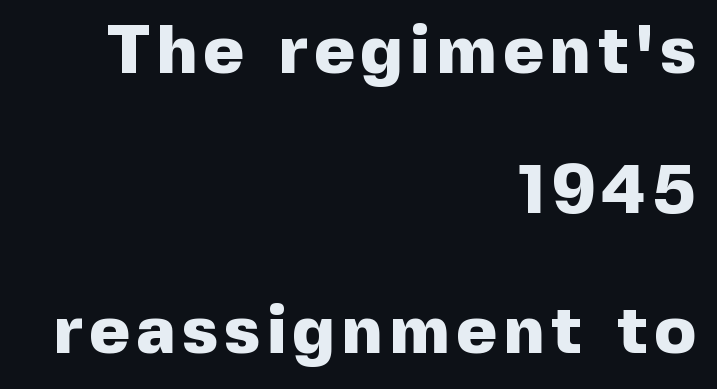
The passage shown is emphatically bold. Grotesque or geometric, the face here clearly has no serifs. Which margin do the lines hug? The right one — the left edge is uneven. Each new line begins a long way beneath the previous one. Bare-footed words on every line.
